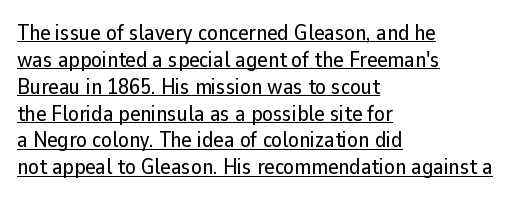
Honestly, the underline is the first thing you notice here. Glyph-to-glyph distance matches everyday printed text. The lines in this sample share a left origin and differ only in where they stop. Unlike italic type, these characters show no tilt at all.
